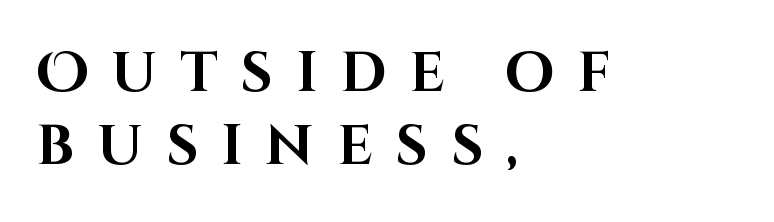
Short and long lines alike share a common starting point at left. Plain, unruled lines of type. Regular leading. As a designer I'd log this as weight 700, bold. Tracking here is generous; glyphs stand well apart from one another. When letters stand straight like this, we call the style roman or upright.
